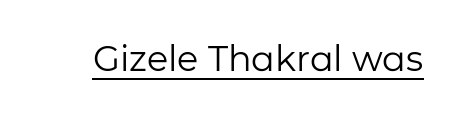
{"serif": "no", "italic": "no", "bold": "no", "weight": "regular", "width": "normal", "stroke_contrast": "low", "x_height": "medium", "monospaced": "no", "underline": "yes", "letter_spacing": "normal", "letter_spacing_em": 0.0, "glyph_px": 35}
